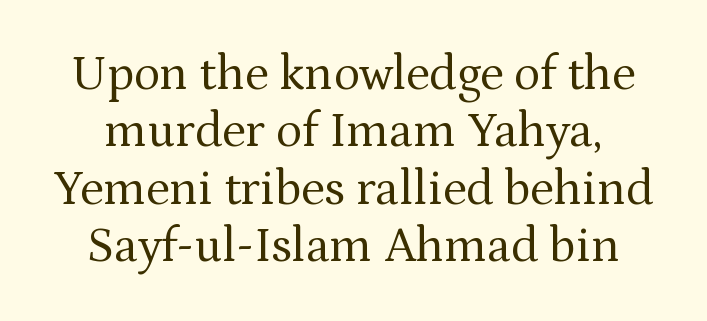
The image shows 49 px regular-weight serif type, upright; set line spacing 1.17x, normal letter spacing, not underlined; medium stroke contrast and a medium x-height.
